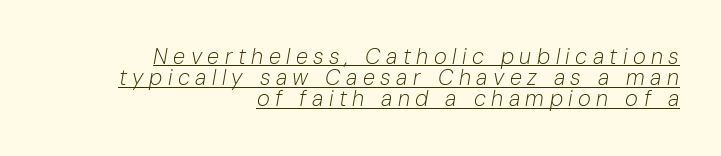
Q: Is the text bold? A: No.
Q: Is the text italic (slanted)? A: Yes, it leans right by about 10 degrees.
Q: Is the text underlined? A: Yes.
Q: How is the paragraph aligned? A: Right-aligned.
Q: Is the spacing between letters normal or unusually wide? A: Unusually wide.
Q: Is the spacing between lines tight, normal or loose? A: Tight.
